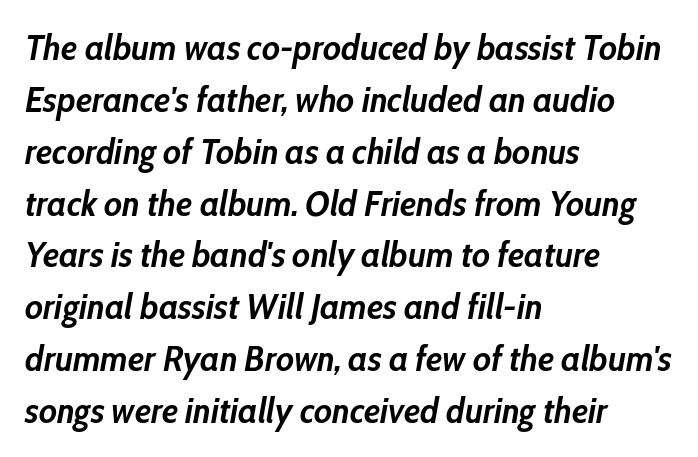
{"italic": "yes", "lean": "right", "slant_degrees": 10, "bold": "yes", "weight": "semibold", "width": "condensed", "stroke_contrast": "low", "x_height": "medium", "monospaced": "no", "underline": "no", "align": "left", "line_spacing": "normal", "line_spacing_ratio": 1.44, "letter_spacing": "normal", "letter_spacing_em": 0.0, "glyph_px": 36}
